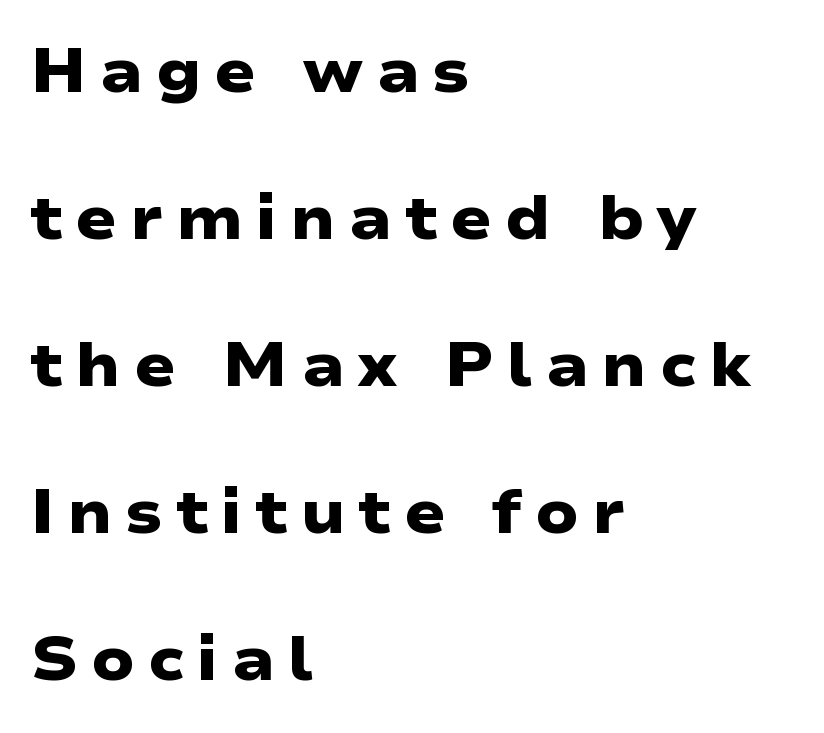
The image shows 61 px heavy, wide sans-serif type; set left-aligned, loose line spacing (2.41x), unusually wide letter spacing (+0.21 em), not underlined; low stroke contrast and a medium x-height.
